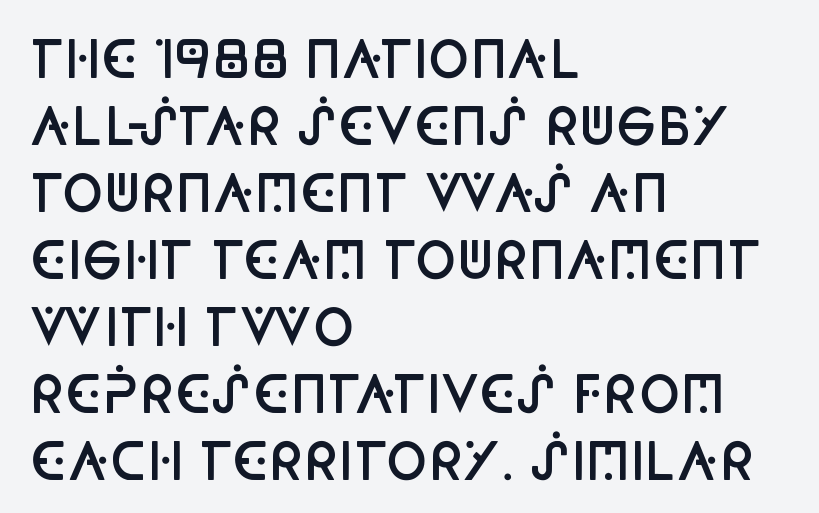
Q: Is the text bold? A: Semi-bold.
Q: Is the text italic (slanted)? A: No, it is upright.
Q: Is the typeface a serif or a sans-serif typeface? A: Sans-serif.
Q: Is the text underlined? A: No.
Q: How is the paragraph aligned? A: Left-aligned.
Q: Is the spacing between letters normal or unusually wide? A: Normal.
Q: Is the spacing between lines tight, normal or loose? A: Normal.
Q: Width (condensed, normal, or wide)? A: Condensed.
Q: Stroke contrast? A: Low.
Q: x-height? A: Large.
Q: Monospaced? A: No.
